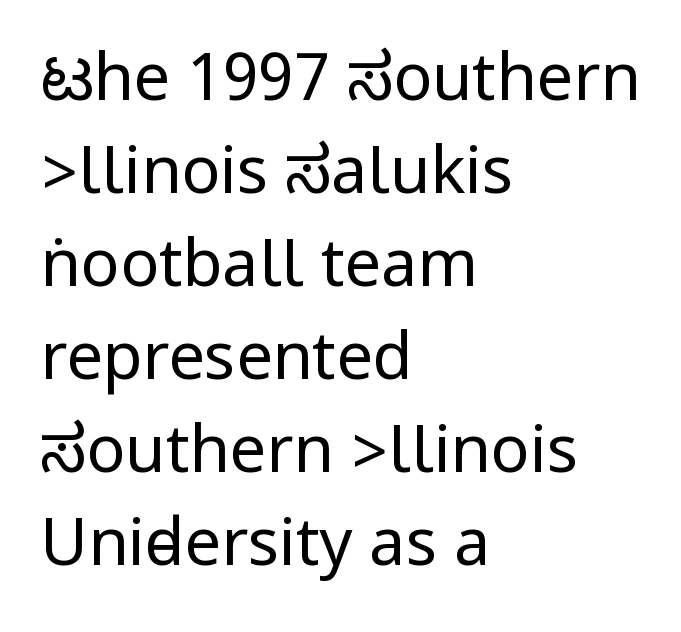
{"serif": "no", "italic": "no", "bold": "no", "weight": "regular", "width": "condensed", "stroke_contrast": "low", "underline": "no", "align": "left", "line_spacing": "normal", "line_spacing_ratio": 1.43, "letter_spacing": "normal", "letter_spacing_em": 0.0, "glyph_px": 65}
